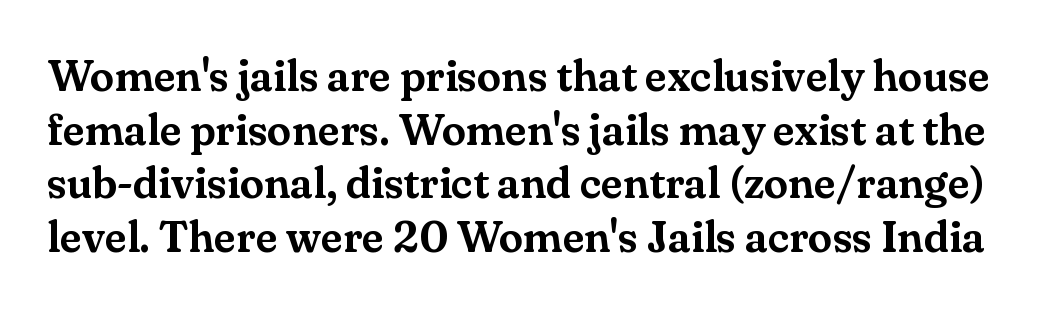
{"serif": "yes", "italic": "no", "width": "normal", "stroke_contrast": "medium", "x_height": "small", "monospaced": "no", "underline": "no", "line_spacing_ratio": 1.22, "letter_spacing": "normal", "letter_spacing_em": 0.0, "glyph_px": 44}
